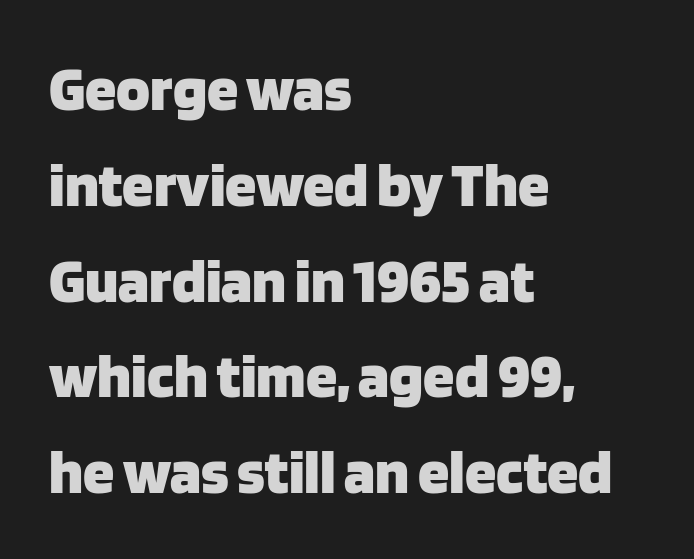
Q: Is the text bold? A: Yes.
Q: Is the text italic (slanted)? A: No, it is upright.
Q: Is the typeface a serif or a sans-serif typeface? A: Sans-serif.
Q: Is the text underlined? A: No.
Q: How is the paragraph aligned? A: Left-aligned.
Q: Is the spacing between letters normal or unusually wide? A: Normal.
Q: Is the spacing between lines tight, normal or loose? A: Normal.
Q: Width (condensed, normal, or wide)? A: Normal.
Q: Stroke contrast? A: Low.
Q: x-height? A: Large.
Q: Monospaced? A: No.
